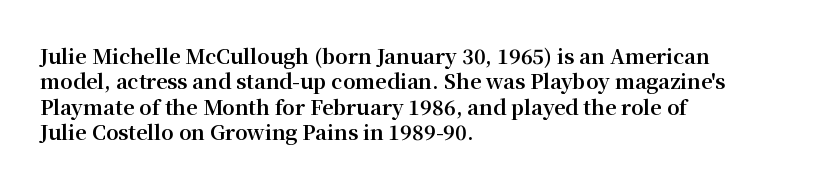
Q: Is the text bold? A: Yes.
Q: Is the text italic (slanted)? A: No, it is upright.
Q: Is the text underlined? A: No.
Q: How is the paragraph aligned? A: Left-aligned.
Q: Is the spacing between letters normal or unusually wide? A: Normal.
Q: Is the spacing between lines tight, normal or loose? A: Normal.
